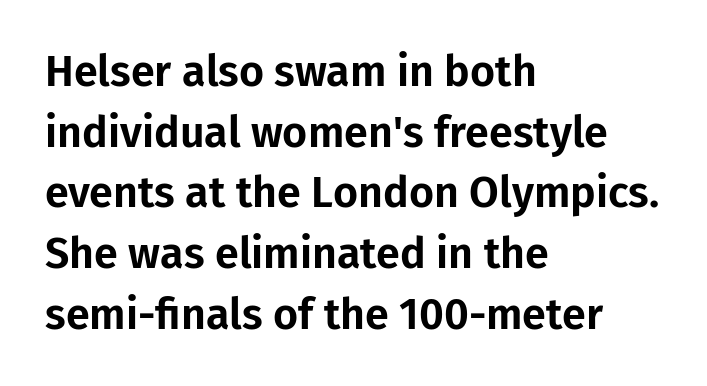
Q: Is the text italic (slanted)? A: No, it is upright.
Q: Is the typeface a serif or a sans-serif typeface? A: Sans-serif.
Q: Is the text underlined? A: No.
Q: How is the paragraph aligned? A: Left-aligned.
Q: Is the spacing between letters normal or unusually wide? A: Normal.
Q: Is the spacing between lines tight, normal or loose? A: Normal.
Q: Width (condensed, normal, or wide)? A: Normal.
Q: Stroke contrast? A: Low.
Q: x-height? A: Medium.
Q: Monospaced? A: No.
